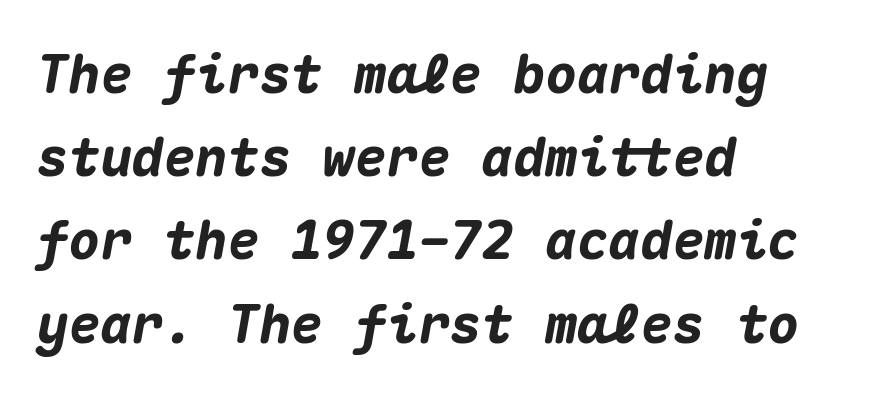
The image shows 53 px heavy type, italic (leaning right), monospaced; set left-aligned, normal line spacing (1.57x), normal letter spacing, not underlined; medium stroke contrast and a medium x-height.
